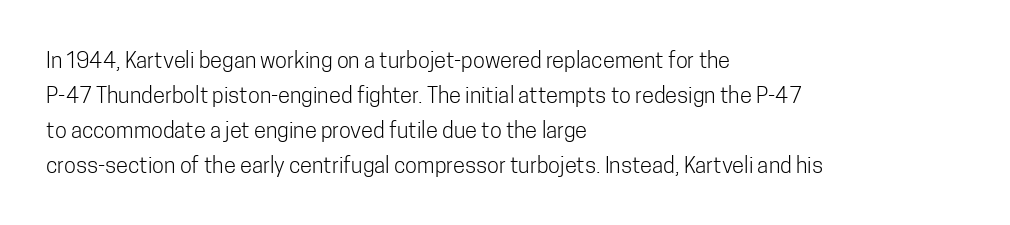
{"italic": "no", "bold": "no", "underline": "no", "align": "left", "line_spacing": "normal", "line_spacing_ratio": 1.59, "letter_spacing": "normal", "letter_spacing_em": 0.0, "glyph_px": 22}
